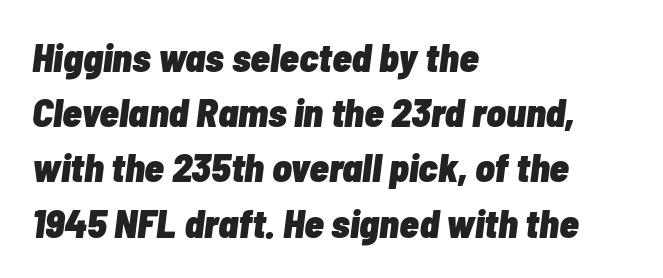
{"italic": "yes", "lean": "right", "slant_degrees": 7, "bold": "yes", "weight": "heavy", "width": "condensed", "stroke_contrast": "low", "x_height": "medium", "monospaced": "no", "underline": "no", "align": "left", "line_spacing": "normal", "line_spacing_ratio": 1.38, "letter_spacing": "normal", "letter_spacing_em": 0.0, "glyph_px": 40}
